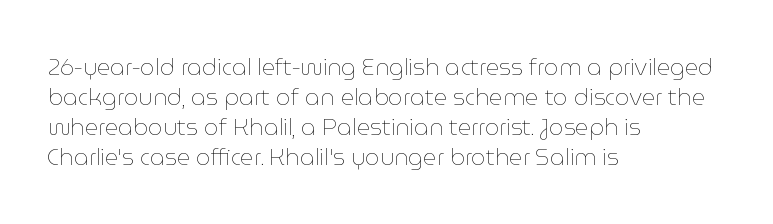
{"italic": "no", "bold": "no", "underline": "no", "align": "left", "line_spacing": "normal", "line_spacing_ratio": 1.3, "letter_spacing": "normal", "letter_spacing_em": 0.0, "glyph_px": 23}
